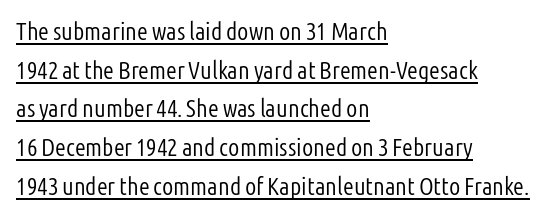
Every stem runs plumb, perpendicular to the baseline. The passage shown is not bold in any degree. Decoration check: the copy is underlined. Spacing between characters is what you'd get straight out of the box. Interline gaps are of average width in this sample.
